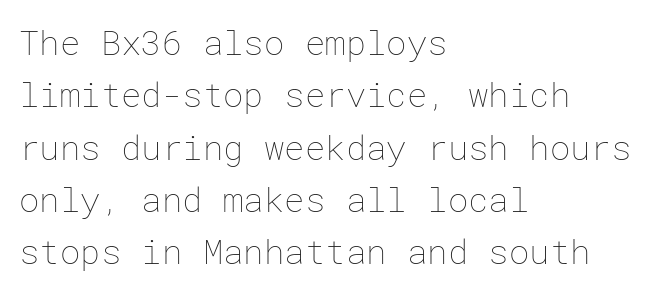
The image shows 34 px thin type, upright; set left-aligned, normal line spacing (1.54x), normal letter spacing, not underlined; low stroke contrast and a medium x-height.
